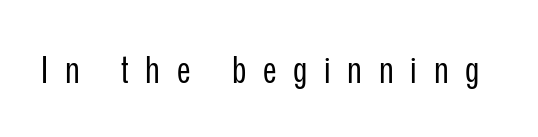
The text was rendered using a sans face with plain stroke endings. It's the straight-up-and-down kind of type. Each letter keeps its own natural width here, so spacing adapts to shape. Is the stroke heavy? The answer is a plain regular-or-lighter. A typesetter would call this heavily tracked-out type. Underline: absent.
